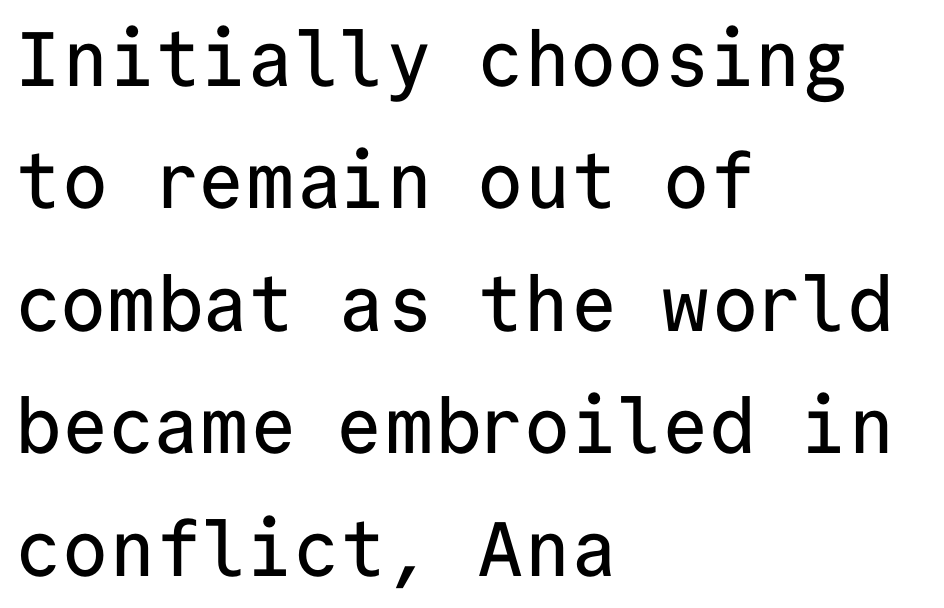
Serif or sans? Sans — the stroke terminals are bare. The passage shown has conventional tracking throughout. The lines in this sample share a left origin and differ only in where they stop. These lines sit exactly where default settings would place them. The letters stand straight up with perfectly vertical stems. Is this a fixed-width face? Yes — each glyph sits in an identical cell.
